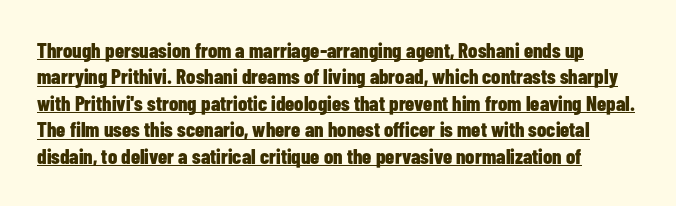
{"italic": "no", "bold": "yes", "underline": "yes", "line_spacing": "normal", "line_spacing_ratio": 1.26, "letter_spacing": "normal", "letter_spacing_em": 0.0, "glyph_px": 21}
